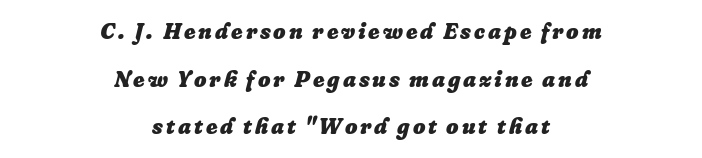
{"italic": "yes", "lean": "right", "slant_degrees": 16, "bold": "yes", "underline": "no", "align": "center", "line_spacing": "loose", "line_spacing_ratio": 2.17, "glyph_px": 22}
